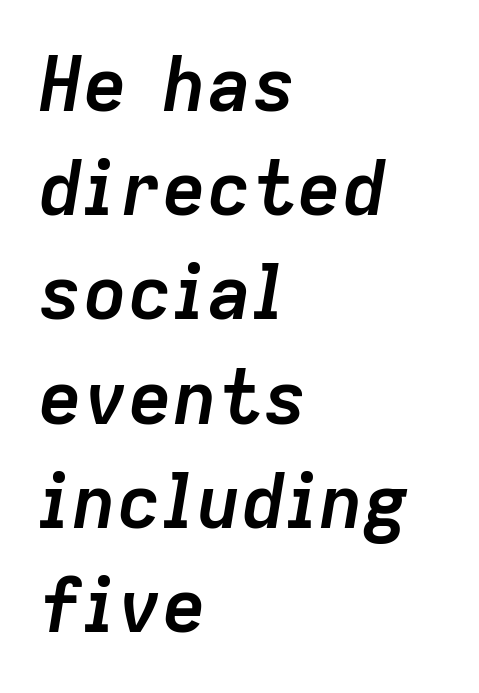
Q: Is the text bold? A: Yes.
Q: Is the text italic (slanted)? A: Yes, it leans right by about 9 degrees.
Q: Is the text underlined? A: No.
Q: How is the paragraph aligned? A: Left-aligned.
Q: Is the spacing between letters normal or unusually wide? A: Normal.
Q: Is the spacing between lines tight, normal or loose? A: Normal.
Q: Width (condensed, normal, or wide)? A: Normal.
Q: Stroke contrast? A: Low.
Q: x-height? A: Medium.
Q: Monospaced? A: No.
